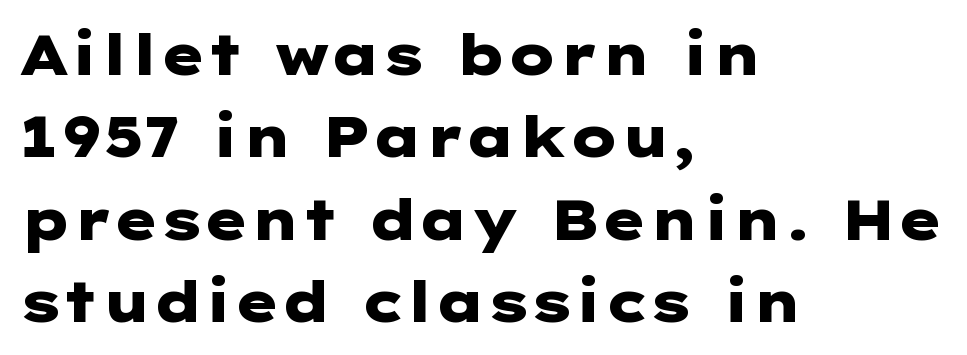
Q: Is the text bold? A: Yes.
Q: Is the text italic (slanted)? A: No, it is upright.
Q: Is the typeface a serif or a sans-serif typeface? A: Sans-serif.
Q: Is the text underlined? A: No.
Q: How is the paragraph aligned? A: Left-aligned.
Q: Is the spacing between letters normal or unusually wide? A: Normal.
Q: Is the spacing between lines tight, normal or loose? A: Normal.
Q: Width (condensed, normal, or wide)? A: Wide.
Q: Stroke contrast? A: Low.
Q: x-height? A: Medium.
